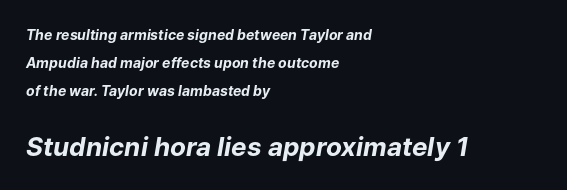
The image shows 26 px bold type, italic (leaning right); set left-aligned, loose line spacing (1.99x), normal letter spacing, not underlined; the second (bottom) block is 1.86x larger.
